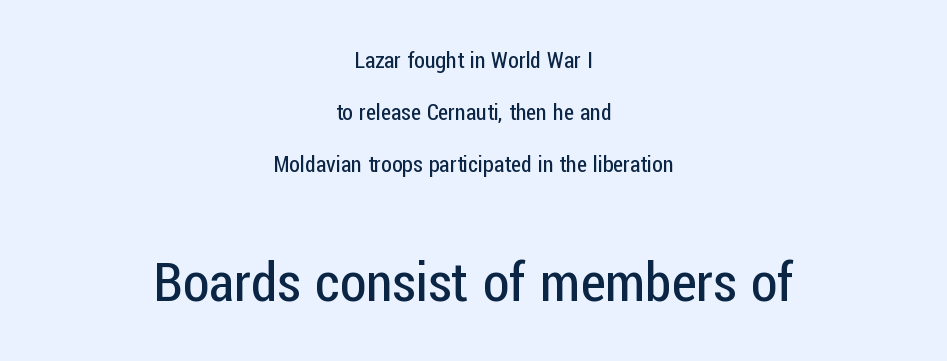
Q: Is the text bold? A: No.
Q: Is the text italic (slanted)? A: No, it is upright.
Q: Is the typeface a serif or a sans-serif typeface? A: Sans-serif.
Q: Is the text underlined? A: No.
Q: How is the paragraph aligned? A: Centered.
Q: Is the spacing between letters normal or unusually wide? A: Normal.
Q: Is the spacing between lines tight, normal or loose? A: Loose.
Q: Which block of text is set in a larger size, the first (top) or the second (bottom)? A: The second (bottom) one.
Q: Width (condensed, normal, or wide)? A: Condensed.
Q: Stroke contrast? A: Low.
Q: x-height? A: Medium.
Q: Monospaced? A: No.
